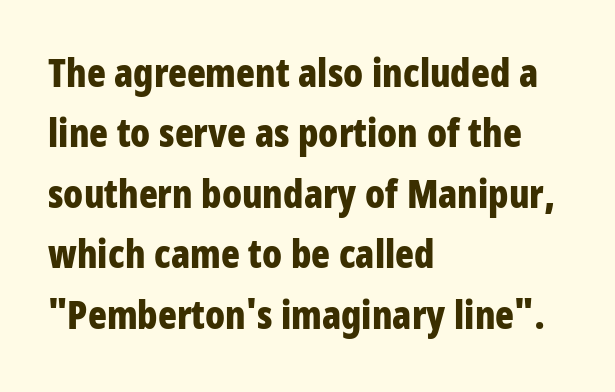
The image shows 39 px bold, condensed sans-serif type, upright; set left-aligned, normal line spacing (1.55x), normal letter spacing, not underlined; low stroke contrast and a large x-height.
